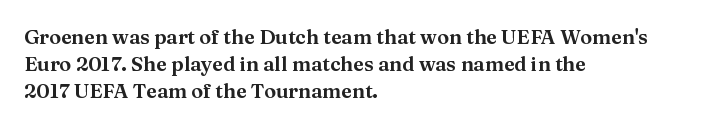
The image shows 20 px text type, upright; set left-aligned, normal line spacing (1.36x), normal letter spacing, not underlined.
